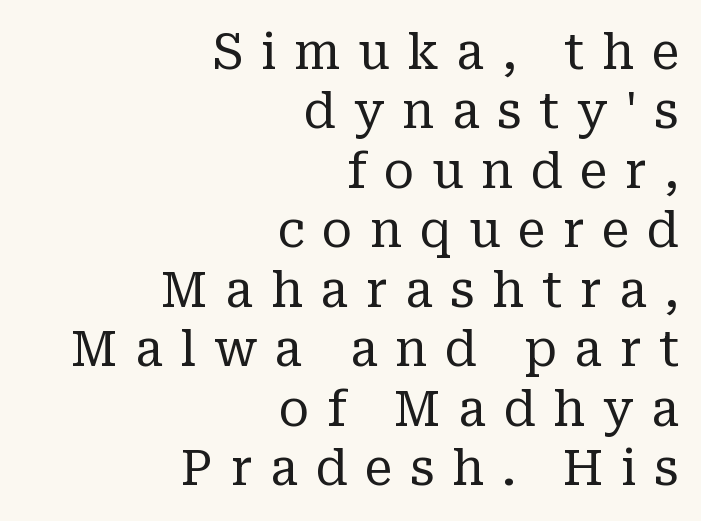
Q: Is the text bold? A: No.
Q: Is the text italic (slanted)? A: No, it is upright.
Q: Is the typeface a serif or a sans-serif typeface? A: Serif.
Q: Is the text underlined? A: No.
Q: How is the paragraph aligned? A: Right-aligned.
Q: Is the spacing between letters normal or unusually wide? A: Unusually wide.
Q: Width (condensed, normal, or wide)? A: Normal.
Q: Stroke contrast? A: Low.
Q: x-height? A: Medium.
Q: Monospaced? A: No.
